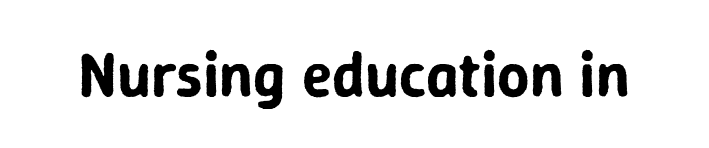
Q: Is the text italic (slanted)? A: No, it is upright.
Q: Is the typeface a serif or a sans-serif typeface? A: Sans-serif.
Q: Is the text underlined? A: No.
Q: Is the spacing between letters normal or unusually wide? A: Normal.
Q: Width (condensed, normal, or wide)? A: Normal.
Q: Stroke contrast? A: Low.
Q: x-height? A: Medium.
Q: Monospaced? A: No.
